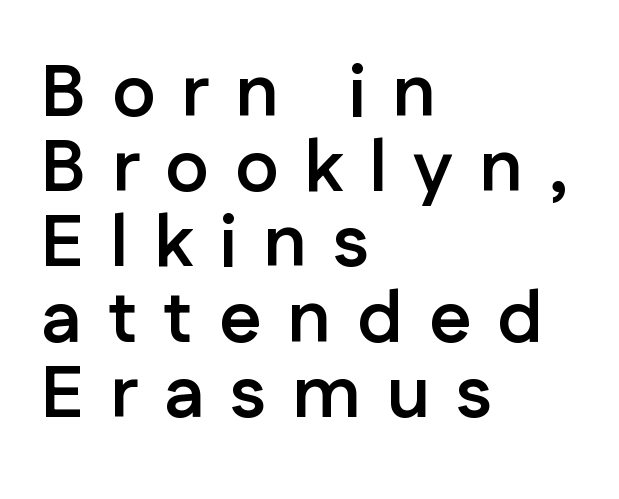
{"serif": "no", "italic": "no", "bold": "yes", "weight": "semibold", "width": "normal", "stroke_contrast": "low", "x_height": "medium", "monospaced": "no", "underline": "no", "align": "left", "line_spacing": "tight", "line_spacing_ratio": 1.03, "letter_spacing": "wide", "letter_spacing_em": 0.36, "glyph_px": 73}
